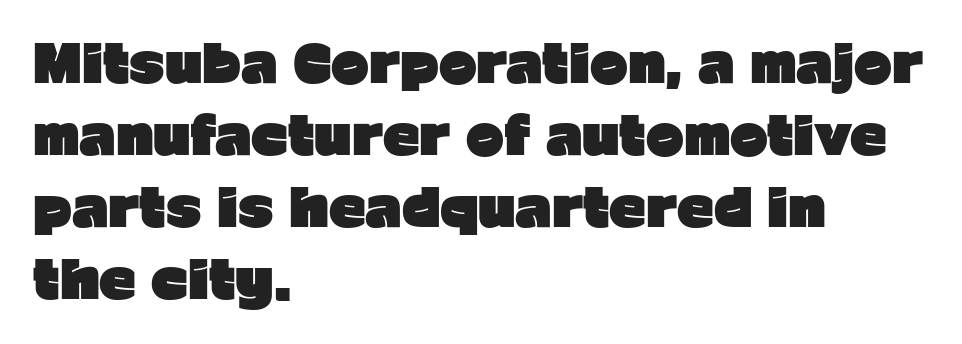
Q: Is the text bold? A: Yes.
Q: Is the text italic (slanted)? A: No, it is upright.
Q: Is the typeface a serif or a sans-serif typeface? A: Sans-serif.
Q: Is the text underlined? A: No.
Q: How is the paragraph aligned? A: Left-aligned.
Q: Is the spacing between letters normal or unusually wide? A: Normal.
Q: Is the spacing between lines tight, normal or loose? A: Normal.
Q: Width (condensed, normal, or wide)? A: Normal.
Q: Stroke contrast? A: Low.
Q: x-height? A: Medium.
Q: Monospaced? A: No.
